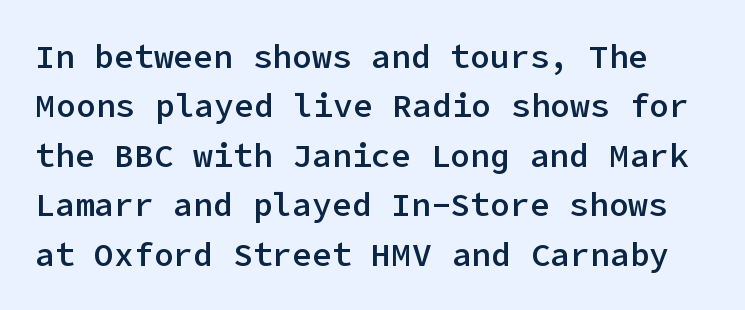
The image shows 33 px semibold sans-serif type, upright; set normal line spacing (1.5x), normal letter spacing, not underlined; low stroke contrast and a medium x-height.
